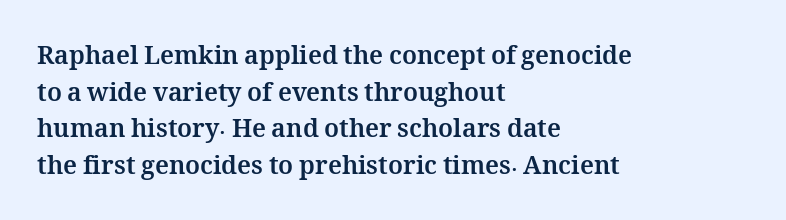
{"italic": "no", "bold": "yes", "underline": "no", "align": "left", "line_spacing": "normal", "line_spacing_ratio": 1.47, "letter_spacing": "normal", "letter_spacing_em": 0.0, "glyph_px": 25}
